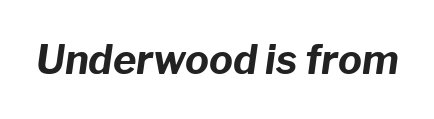
{"italic": "yes", "lean": "right", "slant_degrees": 8, "bold": "yes", "weight": "bold", "width": "normal", "stroke_contrast": "low", "x_height": "medium", "monospaced": "no", "underline": "no", "letter_spacing": "normal", "letter_spacing_em": 0.0, "glyph_px": 40}
